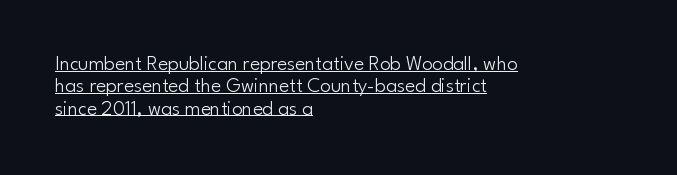
Q: Is the text bold? A: No.
Q: Is the text italic (slanted)? A: No, it is upright.
Q: Is the text underlined? A: Yes.
Q: How is the paragraph aligned? A: Left-aligned.
Q: Is the spacing between letters normal or unusually wide? A: Normal.
Q: Is the spacing between lines tight, normal or loose? A: Tight.
